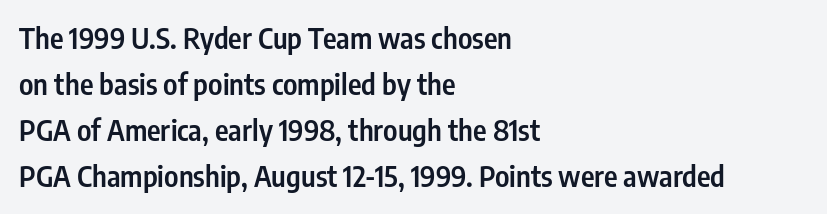
Note the varied advance widths — an 'i' is clearly narrower than an 'm'. These lines are composed in type without serifs. Designer's note — italics off, roman on. Reading down the block, your eye returns to a fixed left position each line. The designer left line spacing at the default.
